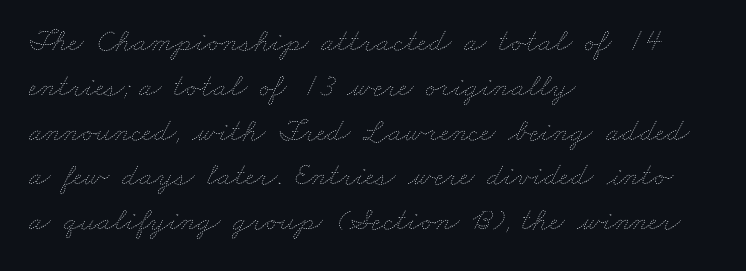
Q: Is the text bold? A: No.
Q: Is the text underlined? A: No.
Q: How is the paragraph aligned? A: Left-aligned.
Q: Is the spacing between letters normal or unusually wide? A: Normal.
Q: Is the spacing between lines tight, normal or loose? A: Normal.
Q: Width (condensed, normal, or wide)? A: Wide.
Q: Stroke contrast? A: Low.
Q: x-height? A: Small.
Q: Monospaced? A: No.
